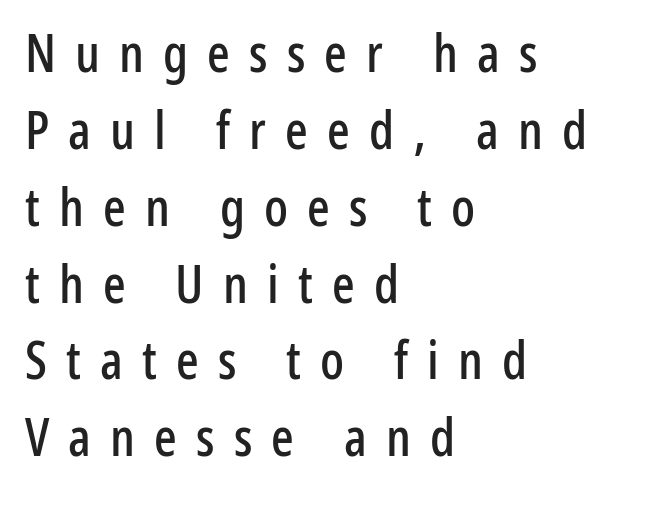
Q: Is the text italic (slanted)? A: No, it is upright.
Q: Is the typeface a serif or a sans-serif typeface? A: Sans-serif.
Q: Is the text underlined? A: No.
Q: How is the paragraph aligned? A: Left-aligned.
Q: Is the spacing between letters normal or unusually wide? A: Unusually wide.
Q: Is the spacing between lines tight, normal or loose? A: Normal.
Q: Width (condensed, normal, or wide)? A: Condensed.
Q: Stroke contrast? A: Low.
Q: x-height? A: Medium.
Q: Monospaced? A: No.
